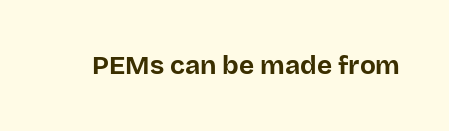
Only glyphs here, with clear space below each row. Rendered with straight, roman letterforms. The glyphs have the mass of a bold cut. Observe the ordinary spacing: letters are neighbours, not strangers.
